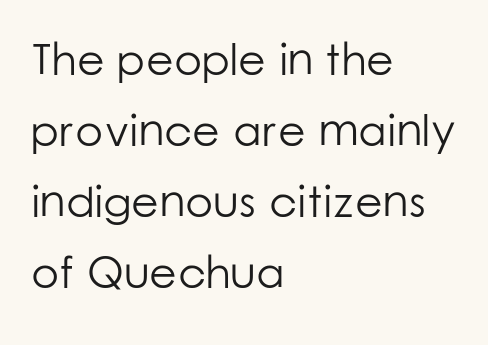
Serif or sans? Sans — the stroke terminals are bare. Honestly, the letter spacing is just normal — you wouldn't notice it. Character widths vary here, with narrow letters taking less room than wide ones. Nobody drew a line under any word here. The passage shown is not bold in any degree.
